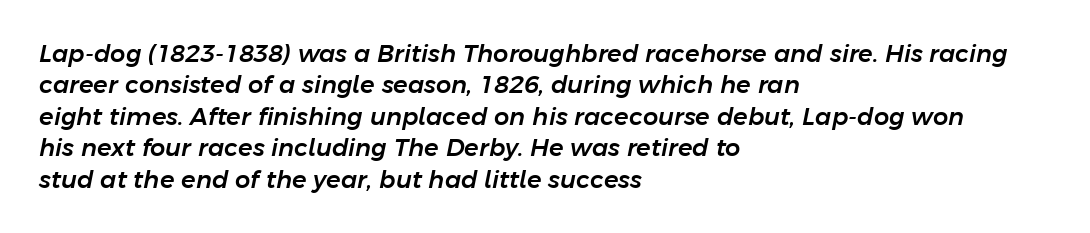
Q: Is the text italic (slanted)? A: Yes, it leans right by about 11 degrees.
Q: Is the text underlined? A: No.
Q: How is the paragraph aligned? A: Left-aligned.
Q: Is the spacing between letters normal or unusually wide? A: Normal.
Q: Is the spacing between lines tight, normal or loose? A: Normal.
